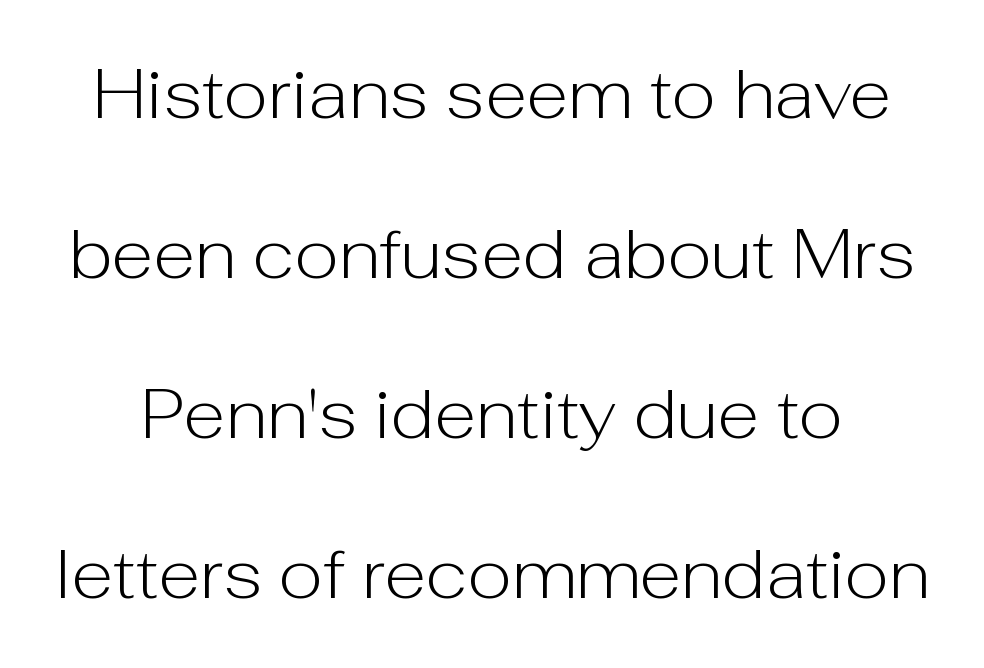
{"serif": "no", "italic": "no", "bold": "no", "weight": "light", "width": "normal", "stroke_contrast": "low", "x_height": "medium", "monospaced": "no", "underline": "no", "line_spacing": "loose", "line_spacing_ratio": 2.32, "letter_spacing": "normal", "letter_spacing_em": 0.0, "glyph_px": 69}
